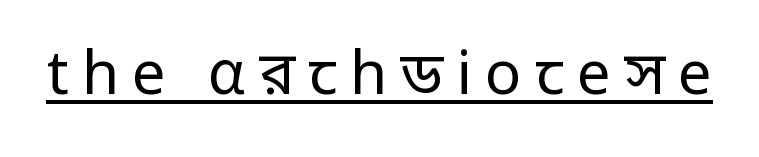
{"serif": "no", "italic": "no", "bold": "no", "weight": "regular", "width": "normal", "stroke_contrast": "low", "x_height": "medium", "monospaced": "no", "underline": "yes", "letter_spacing": "wide", "letter_spacing_em": 0.22, "glyph_px": 60}
